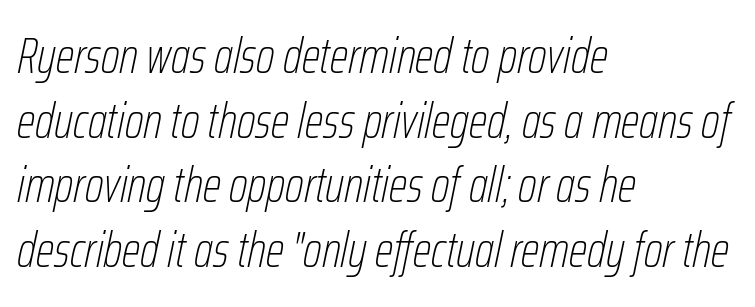
Q: Is the text bold? A: No.
Q: Is the text italic (slanted)? A: Yes, it leans right by about 12 degrees.
Q: Is the text underlined? A: No.
Q: How is the paragraph aligned? A: Left-aligned.
Q: Is the spacing between letters normal or unusually wide? A: Normal.
Q: Is the spacing between lines tight, normal or loose? A: Normal.
Q: Width (condensed, normal, or wide)? A: Condensed.
Q: Stroke contrast? A: Low.
Q: x-height? A: Medium.
Q: Monospaced? A: No.
